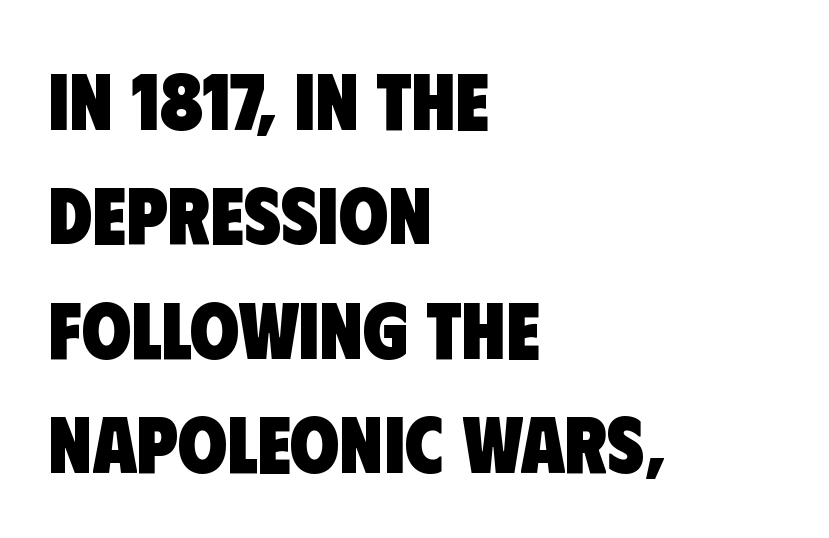
Leading: standard. Check under the words: just untouched page. The glyphs have the mass of a bold cut. Is the block centered? No — it sits flush against the left margin. Short note: letters normally spaced.
